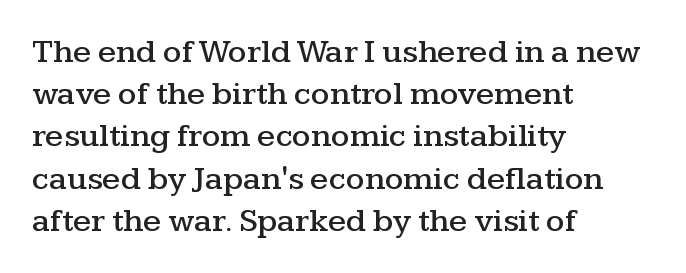
The space beneath each line is pristine and unruled. Unlike italic type, these characters show no tilt at all. Proportional: the letters do not fall into vertical columns. You could call the tracking neutral — neither tight nor loose. All the whitespace from short lines collects on the right. Is this a sans? No — the strokes have serifs.
